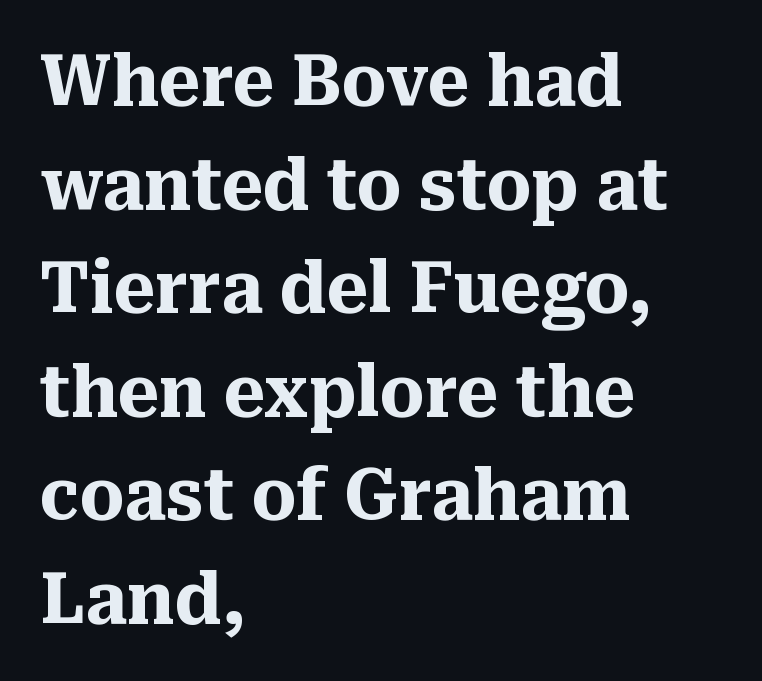
Any mark beneath the type? The region is blank. The passage shown stacks its lines at a standard gap. Note: serifs present on the glyphs. Proportional: the letters do not fall into vertical columns. The typesetting leans heavy: a genuine bold. Each line starts at the same left margin while the right side varies.
